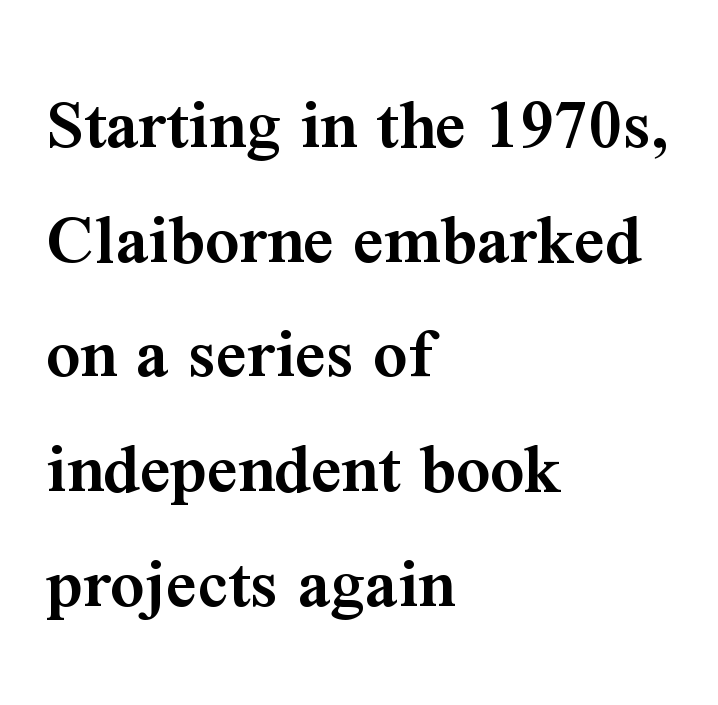
The image shows 75 px semibold serif type, upright; set left-aligned, normal line spacing (1.53x), normal letter spacing, not underlined; medium stroke contrast and a medium x-height.
